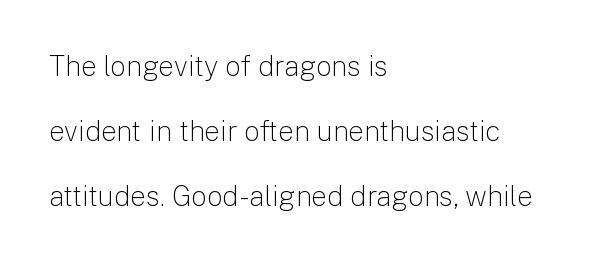
The image shows 28 px light sans-serif type, upright; set left-aligned, loose line spacing (2.33x), normal letter spacing, not underlined; low stroke contrast and a medium x-height.
